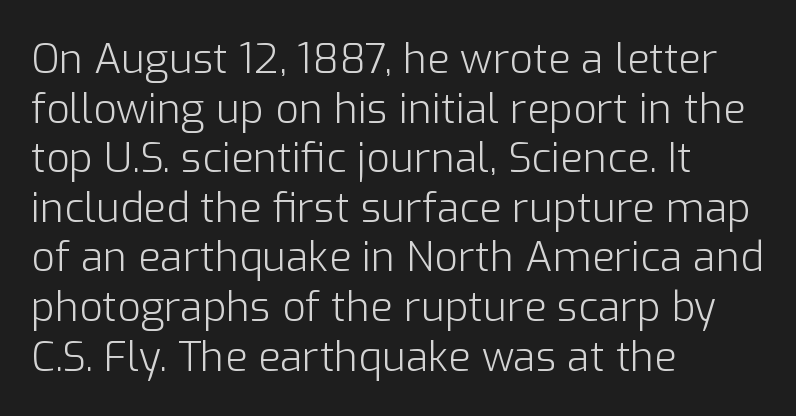
The image shows 41 px light sans-serif type, upright; set left-aligned, line spacing 1.21x, normal letter spacing, not underlined; low stroke contrast and a medium x-height.
